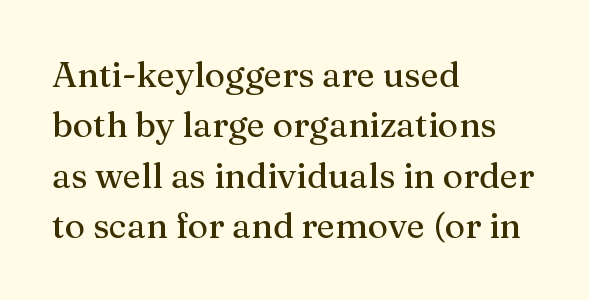
A roman cut, with each character standing at attention. Look at the bottom of the vertical strokes: they flare into serifs here. The designer left line spacing at the default. Rule under the text: the space is simply empty. Proportional: the letters do not fall into vertical columns.
